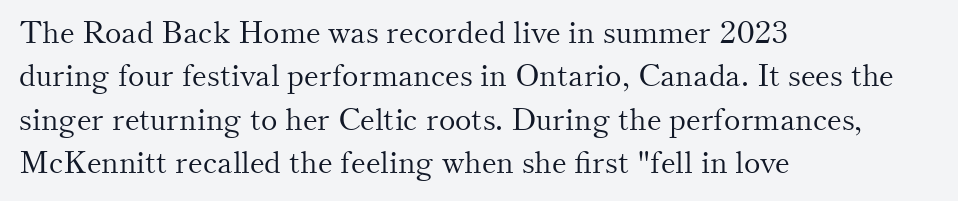
The image shows 31 px light serif type, upright; set left-aligned, normal line spacing (1.4x), normal letter spacing, not underlined; medium stroke contrast and a small x-height.
